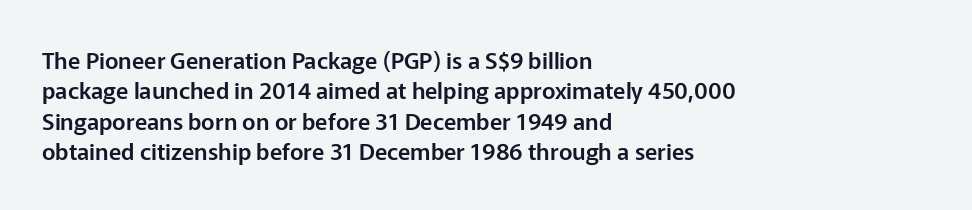
The face used here is rendered with its standard letterfit. These lines are set flush left with a ragged right edge. The glyphs are unaccompanied by any horizontal stroke below them. Normally led — the rows are evenly, conventionally spaced. Do the letters lean? They stand straight.
